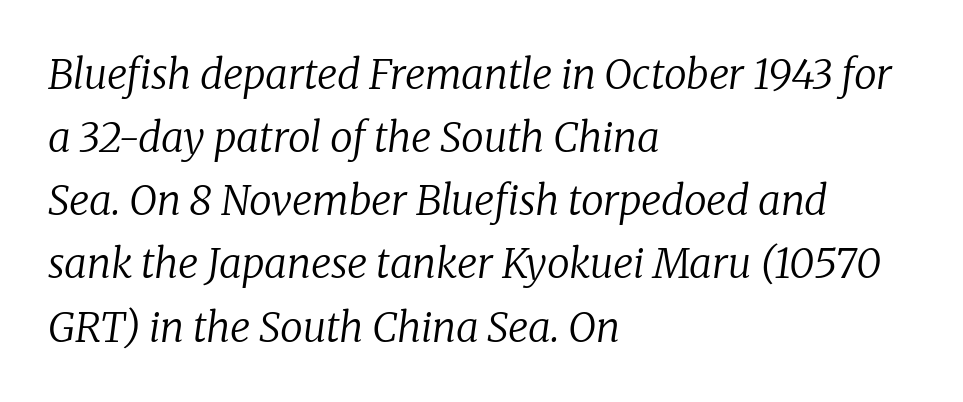
Q: Is the text bold? A: No.
Q: Is the text italic (slanted)? A: Yes, it leans right by about 8 degrees.
Q: Is the typeface a serif or a sans-serif typeface? A: Serif.
Q: Is the text underlined? A: No.
Q: How is the paragraph aligned? A: Left-aligned.
Q: Is the spacing between letters normal or unusually wide? A: Normal.
Q: Is the spacing between lines tight, normal or loose? A: Normal.
Q: Width (condensed, normal, or wide)? A: Normal.
Q: Stroke contrast? A: Low.
Q: x-height? A: Medium.
Q: Monospaced? A: No.
